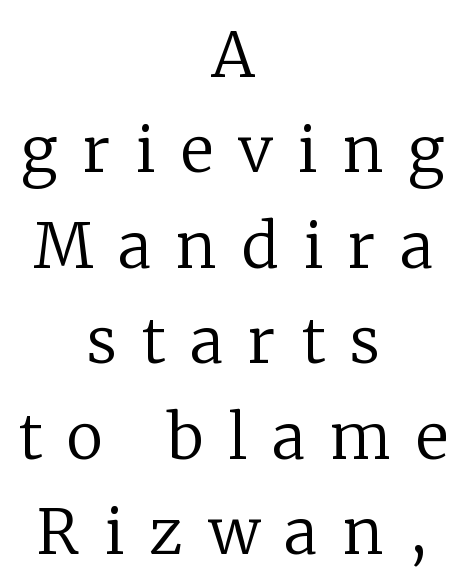
{"serif": "yes", "italic": "no", "bold": "no", "weight": "regular", "width": "normal", "stroke_contrast": "low", "x_height": "medium", "monospaced": "no", "underline": "no", "align": "center", "line_spacing": "normal", "line_spacing_ratio": 1.54, "letter_spacing": "wide", "letter_spacing_em": 0.41, "glyph_px": 62}
